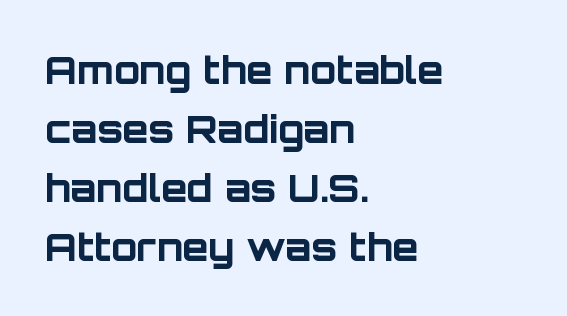
Q: Is the text bold? A: Yes.
Q: Is the text italic (slanted)? A: No, it is upright.
Q: Is the typeface a serif or a sans-serif typeface? A: Sans-serif.
Q: Is the text underlined? A: No.
Q: How is the paragraph aligned? A: Left-aligned.
Q: Is the spacing between letters normal or unusually wide? A: Normal.
Q: Is the spacing between lines tight, normal or loose? A: Normal.
Q: Width (condensed, normal, or wide)? A: Normal.
Q: Stroke contrast? A: Low.
Q: x-height? A: Large.
Q: Monospaced? A: No.
